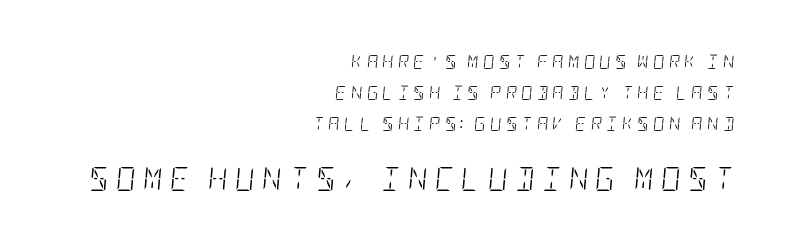
{"italic": "yes", "lean": "right", "slant_degrees": 5, "bold": "no", "underline": "no", "align": "right", "line_spacing": "loose", "line_spacing_ratio": 2.21, "letter_spacing": "wide", "letter_spacing_em": 0.3, "larger_block": "second", "size_ratio": 1.71, "glyph_px": 24}
